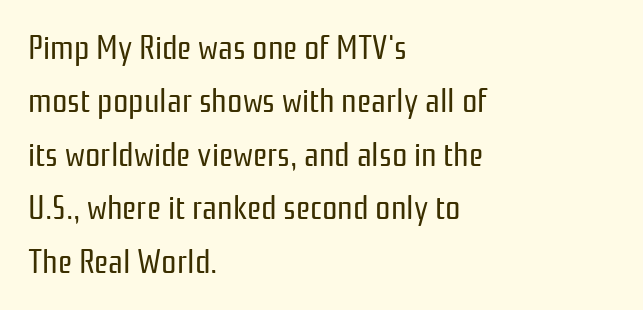
The horizontal fit of the characters is conventional and even. No chunkiness to these letters — they're not bold. Note the varied advance widths — an 'i' is clearly narrower than an 'm'. Teacher's note: observe the even left margin — that is flush-left alignment. Bare-footed words on every line. Horizontal bands of white between lines are of average thickness.
